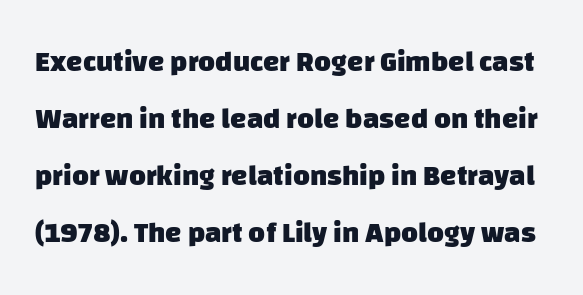
The image shows 29 px heavy sans-serif type; set loose line spacing (1.96x), normal letter spacing, not underlined; low stroke contrast and a large x-height.
